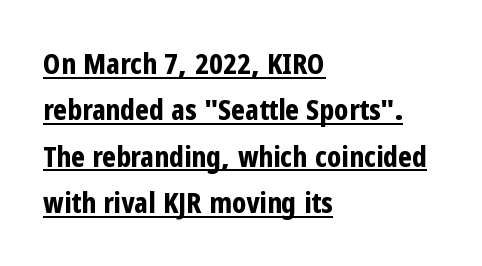
{"serif": "no", "italic": "no", "bold": "yes", "weight": "bold", "width": "condensed", "stroke_contrast": "low", "x_height": "medium", "monospaced": "no", "underline": "yes", "align": "left", "line_spacing": "normal", "line_spacing_ratio": 1.6, "letter_spacing": "normal", "letter_spacing_em": 0.0, "glyph_px": 29}
